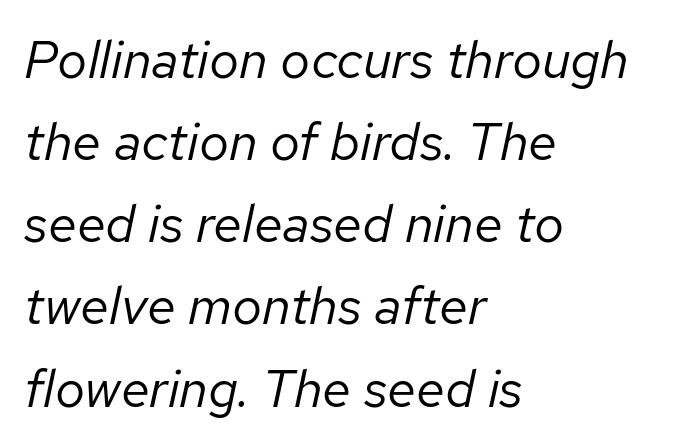
The image shows 53 px regular-weight type, italic (leaning right); set left-aligned, normal line spacing (1.55x), normal letter spacing, not underlined; low stroke contrast and a medium x-height.
